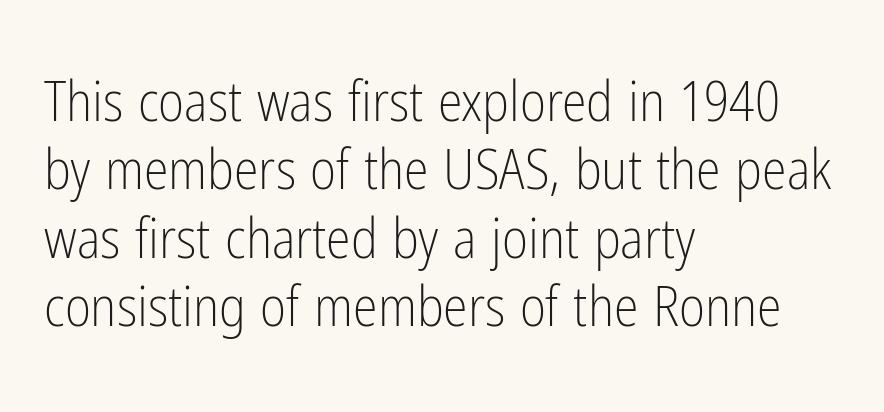
The letters advance in unequal steps, a hallmark of proportional type. Bold? No — there's no thickening of the strokes. A bare baseline throughout the passage. In terms of posture, this sample is upright. These lines keep a tight, regular rhythm from letter to letter.
